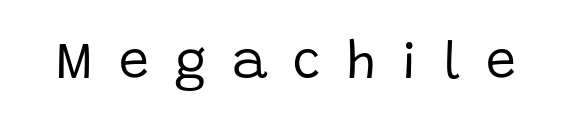
{"serif": "no", "italic": "no", "bold": "no", "weight": "regular", "width": "normal", "stroke_contrast": "low", "x_height": "large", "monospaced": "no", "underline": "no", "letter_spacing": "wide", "letter_spacing_em": 0.47, "glyph_px": 54}
